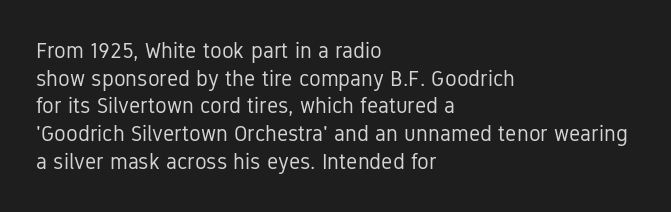
Q: Is the text bold? A: No.
Q: Is the text italic (slanted)? A: No, it is upright.
Q: Is the text underlined? A: No.
Q: How is the paragraph aligned? A: Left-aligned.
Q: Is the spacing between letters normal or unusually wide? A: Normal.
Q: Is the spacing between lines tight, normal or loose? A: Normal.
